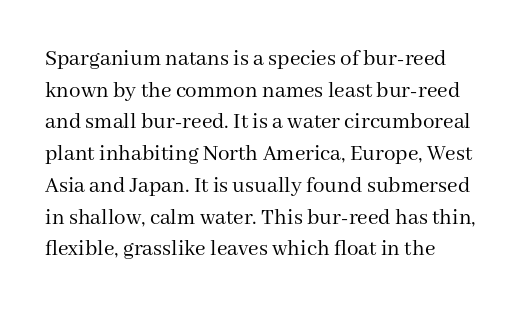
The image shows 23 px text type, upright; set left-aligned, normal line spacing (1.38x), normal letter spacing, not underlined.
